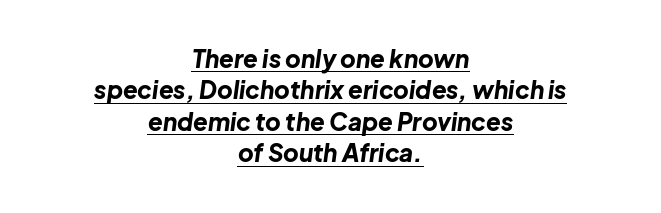
The image shows 24 px bold type, italic (leaning right); set centered, normal line spacing (1.31x), normal letter spacing, underlined.
